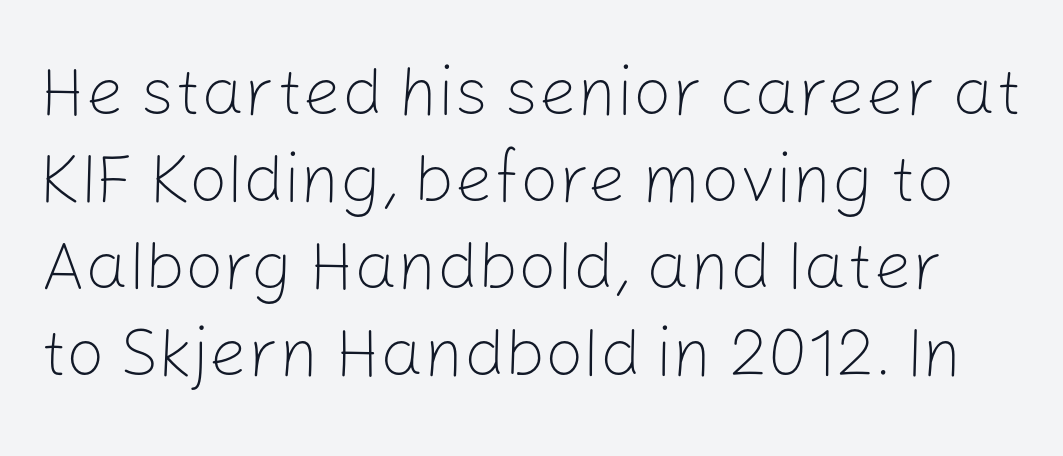
Q: Is the text bold? A: No.
Q: Is the text italic (slanted)? A: No, it is upright.
Q: Is the typeface a serif or a sans-serif typeface? A: Sans-serif.
Q: Is the text underlined? A: No.
Q: Is the spacing between letters normal or unusually wide? A: Normal.
Q: Is the spacing between lines tight, normal or loose? A: Normal.
Q: Width (condensed, normal, or wide)? A: Normal.
Q: Stroke contrast? A: Low.
Q: x-height? A: Medium.
Q: Monospaced? A: No.
